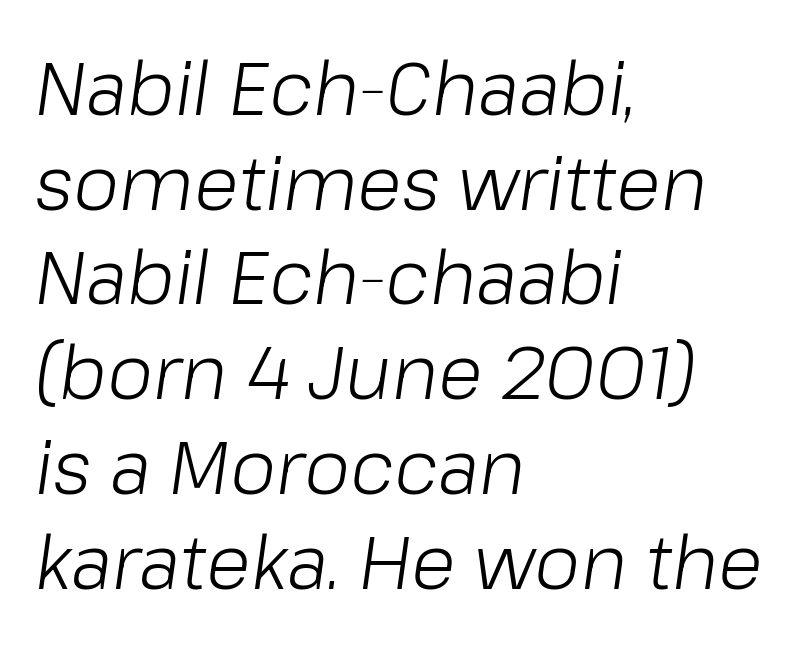
Q: Is the text bold? A: No.
Q: Is the text italic (slanted)? A: Yes, it leans right by about 8 degrees.
Q: Is the text underlined? A: No.
Q: How is the paragraph aligned? A: Left-aligned.
Q: Is the spacing between letters normal or unusually wide? A: Normal.
Q: Is the spacing between lines tight, normal or loose? A: Normal.
Q: Width (condensed, normal, or wide)? A: Normal.
Q: Stroke contrast? A: Low.
Q: x-height? A: Medium.
Q: Monospaced? A: No.
